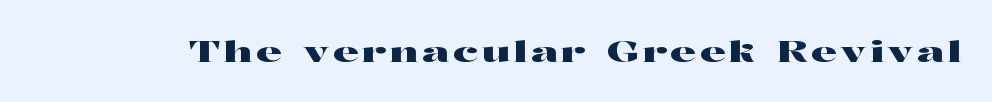
Q: Is the text italic (slanted)? A: No, it is upright.
Q: Is the typeface a serif or a sans-serif typeface? A: Serif.
Q: Is the text underlined? A: No.
Q: Width (condensed, normal, or wide)? A: Wide.
Q: Stroke contrast? A: High.
Q: x-height? A: Medium.
Q: Monospaced? A: No.
